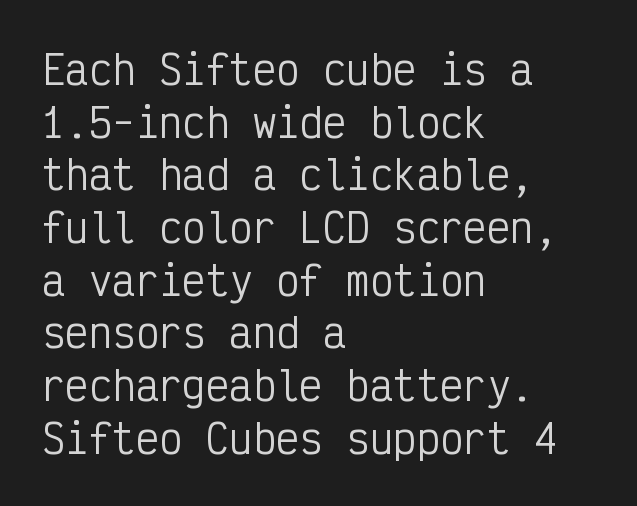
The image shows 39 px regular-weight, condensed sans-serif type, upright, monospaced; set left-aligned, normal line spacing (1.35x), normal letter spacing, not underlined; low stroke contrast and a medium x-height.
